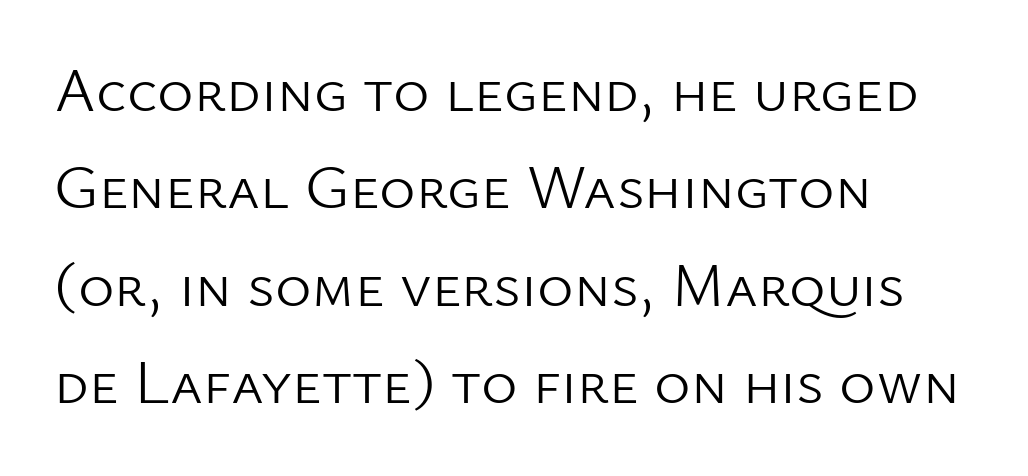
The image shows 62 px light sans-serif type, upright; set left-aligned, normal line spacing (1.57x), normal letter spacing, not underlined; low stroke contrast and a medium x-height.
